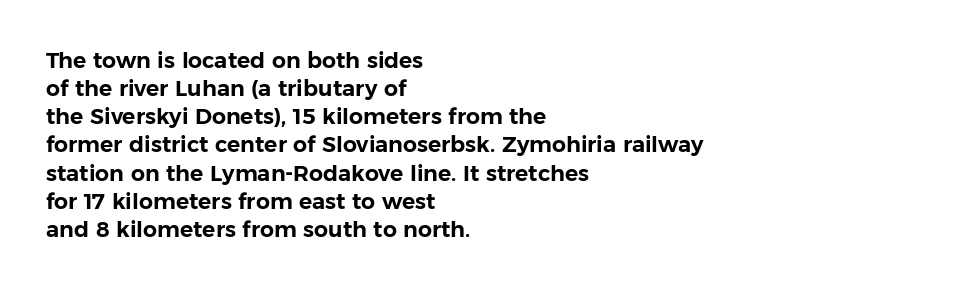
The image shows 22 px text type, upright; set left-aligned, normal line spacing (1.28x), normal letter spacing, not underlined.
